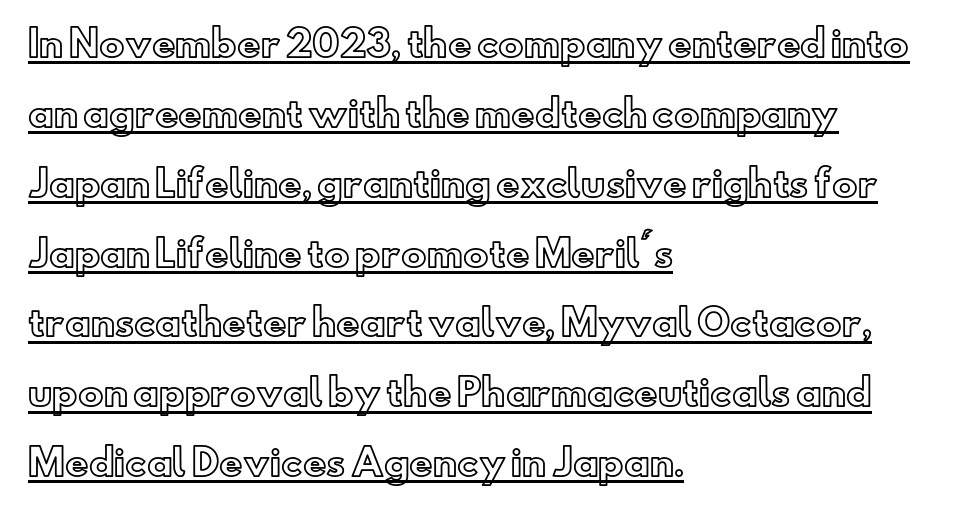
Q: Is the text italic (slanted)? A: No, it is upright.
Q: Is the text underlined? A: Yes.
Q: How is the paragraph aligned? A: Left-aligned.
Q: Is the spacing between letters normal or unusually wide? A: Normal.
Q: Is the spacing between lines tight, normal or loose? A: Loose.
Q: Width (condensed, normal, or wide)? A: Normal.
Q: x-height? A: Small.
Q: Monospaced? A: No.
